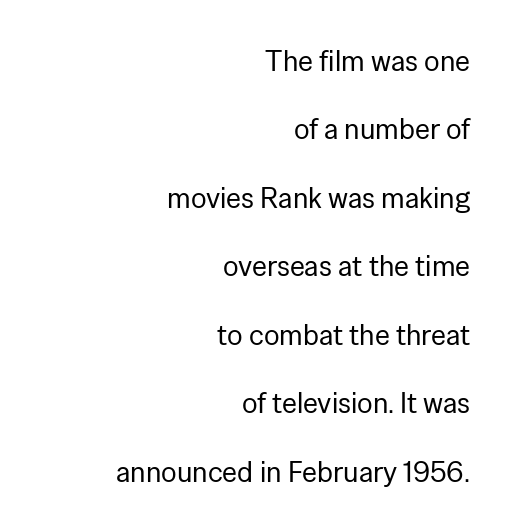
Q: Is the text bold? A: No.
Q: Is the text italic (slanted)? A: No, it is upright.
Q: Is the typeface a serif or a sans-serif typeface? A: Sans-serif.
Q: Is the text underlined? A: No.
Q: How is the paragraph aligned? A: Right-aligned.
Q: Is the spacing between letters normal or unusually wide? A: Normal.
Q: Is the spacing between lines tight, normal or loose? A: Loose.
Q: Width (condensed, normal, or wide)? A: Normal.
Q: Stroke contrast? A: Low.
Q: x-height? A: Medium.
Q: Monospaced? A: No.
